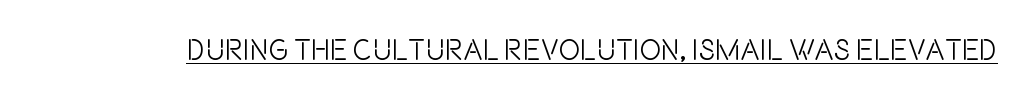
{"serif": "no", "italic": "no", "bold": "no", "weight": "light", "width": "condensed", "stroke_contrast": "low", "x_height": "large", "monospaced": "no", "underline": "yes", "letter_spacing": "normal", "letter_spacing_em": 0.0, "glyph_px": 29}
